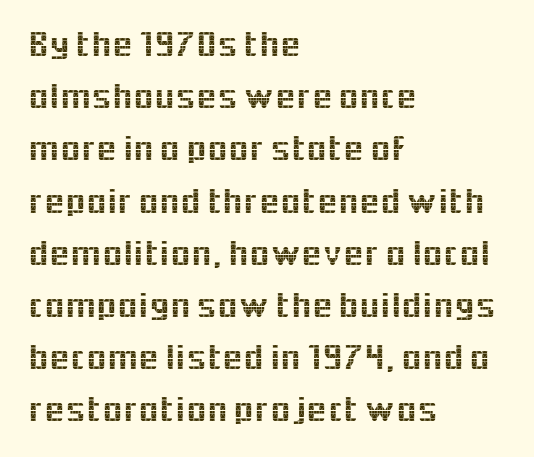
{"serif": "no", "italic": "no", "width": "normal", "x_height": "medium", "monospaced": "no", "underline": "no", "align": "left", "line_spacing": "normal", "line_spacing_ratio": 1.41, "letter_spacing": "normal", "letter_spacing_em": 0.0, "glyph_px": 37}
